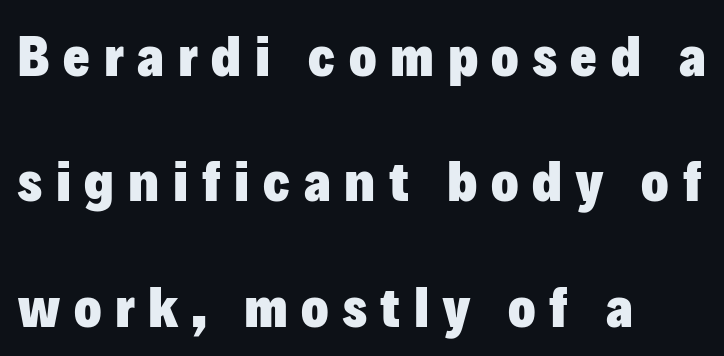
The glyphs are unaccompanied by any horizontal stroke below them. Each glyph is drawn with heavy, bold strokes. You can tell it's not italic because the verticals are truly vertical. What's the leading like? Stretched, with rows far apart. The ragged edge is on the right, which tells us the setting is flush left.
